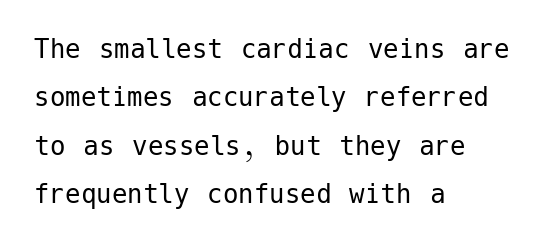
{"serif": "no", "italic": "no", "bold": "no", "weight": "regular", "width": "normal", "stroke_contrast": "low", "x_height": "medium", "underline": "no", "align": "left", "line_spacing": "normal", "line_spacing_ratio": 1.56, "letter_spacing": "normal", "letter_spacing_em": 0.0, "glyph_px": 31}
